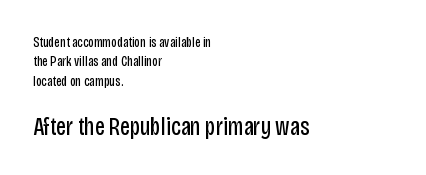
Q: Is the text bold? A: No.
Q: Is the text italic (slanted)? A: No, it is upright.
Q: Is the text underlined? A: No.
Q: How is the paragraph aligned? A: Left-aligned.
Q: Is the spacing between letters normal or unusually wide? A: Normal.
Q: Is the spacing between lines tight, normal or loose? A: Normal.
Q: Which block of text is set in a larger size, the first (top) or the second (bottom)? A: The second (bottom) one.
